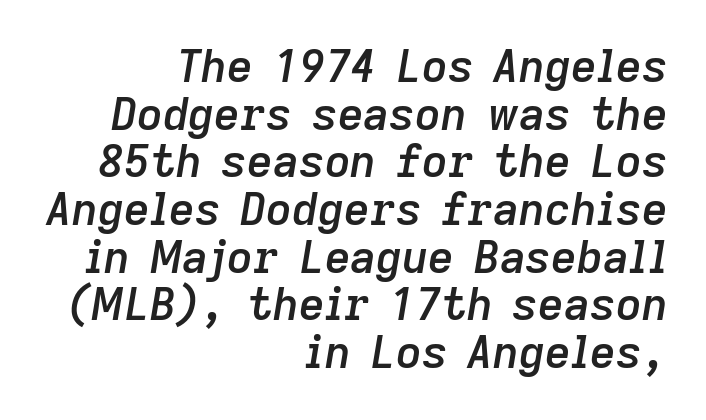
Baseline-to-baseline distance is barely more than the letter height. As a designer I'd log this as weight 600, semibold. These lines stack with their right ends in a neat column. No extra tracking has been applied to these lines. This sample uses an oblique cut, with every glyph tilted off the vertical.
